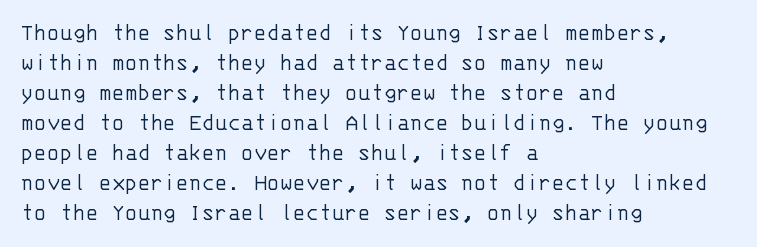
Honestly, there is no underline to notice here at all. The font's upright variant was chosen for this text. Horizontally, the lines are justified to the leading edge only. Bold? No — there's no thickening of the strokes.
